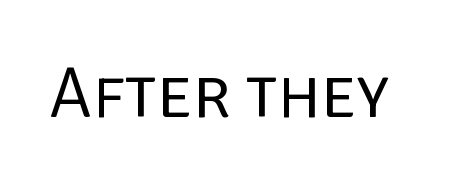
{"serif": "no", "italic": "no", "bold": "no", "weight": "regular", "width": "normal", "stroke_contrast": "low", "x_height": "large", "monospaced": "no", "underline": "no", "letter_spacing": "normal", "letter_spacing_em": 0.0, "glyph_px": 72}
